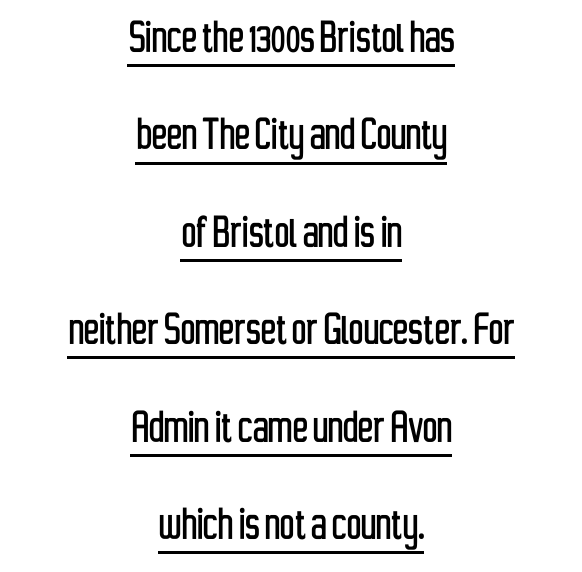
The image shows 51 px condensed sans-serif type, upright; set centered, loose line spacing (1.91x), normal letter spacing, underlined; low stroke contrast and a medium x-height.
